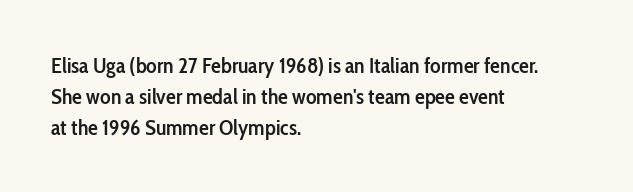
{"italic": "no", "bold": "semi", "underline": "no", "align": "left", "line_spacing": "normal", "line_spacing_ratio": 1.4, "letter_spacing": "normal", "letter_spacing_em": 0.0, "glyph_px": 22}
